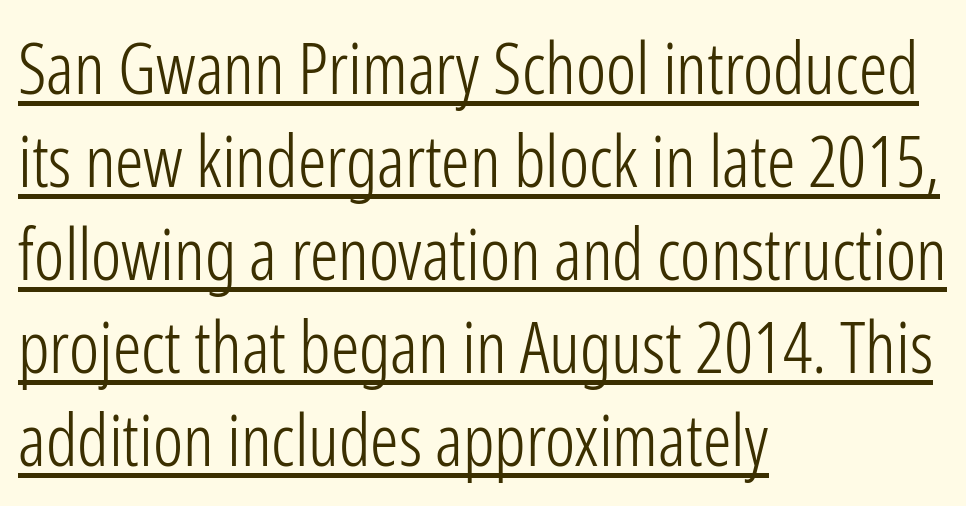
Heft: none added — not bold. Spacing between characters is what you'd get straight out of the box. One-word summary of the alignment: left. The font's upright variant was chosen for this text. A typesetter would call this proportional, since set widths differ per character.
